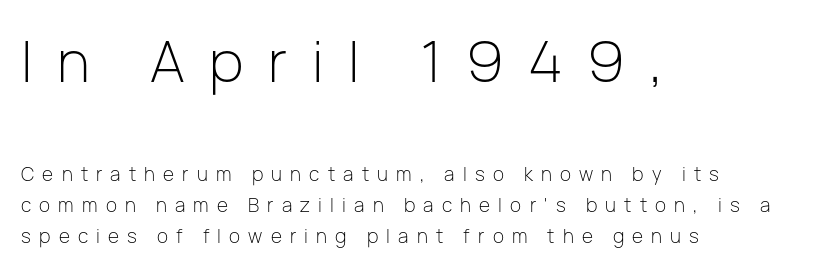
Where is the straight margin? On the left. Does the bottom block carry the larger type? No, the top block does. Look at the tracking — it's clearly loosened, letters drifting apart. Regarding leading, the lines here are spaced in the standard way. The type sits square on the baseline with zero lean. Has an underline been added? It has not.
